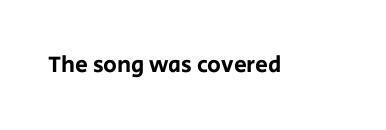
The image shows 23 px text type, upright; set normal letter spacing, not underlined.
